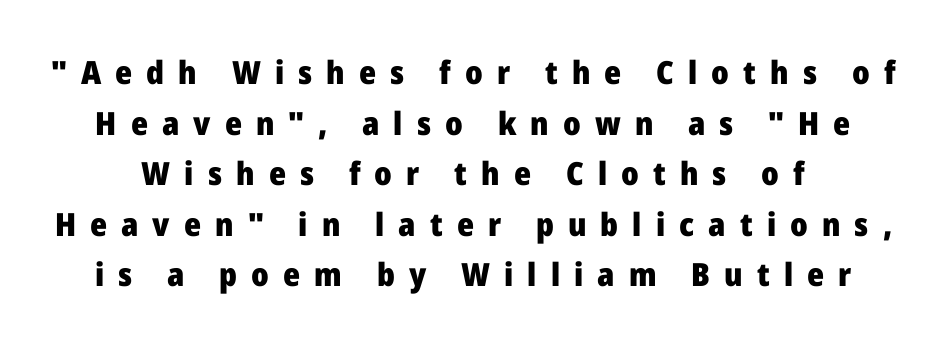
Q: Is the text bold? A: Yes.
Q: Is the text italic (slanted)? A: No, it is upright.
Q: Is the typeface a serif or a sans-serif typeface? A: Sans-serif.
Q: Is the text underlined? A: No.
Q: Is the spacing between letters normal or unusually wide? A: Unusually wide.
Q: Is the spacing between lines tight, normal or loose? A: Normal.
Q: Width (condensed, normal, or wide)? A: Normal.
Q: Stroke contrast? A: Low.
Q: x-height? A: Medium.
Q: Monospaced? A: No.
